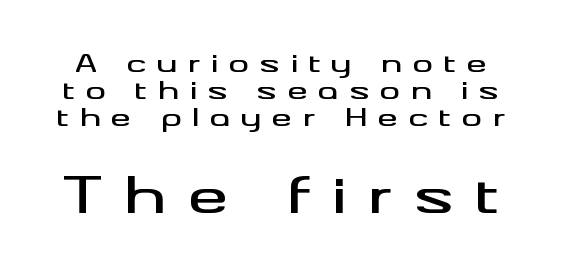
{"serif": "no", "italic": "no", "width": "wide", "stroke_contrast": "medium", "x_height": "small", "monospaced": "no", "underline": "no", "line_spacing": "tight", "line_spacing_ratio": 1.09, "letter_spacing": "wide", "letter_spacing_em": 0.43, "larger_block": "second", "size_ratio": 2.0, "glyph_px": 50}
